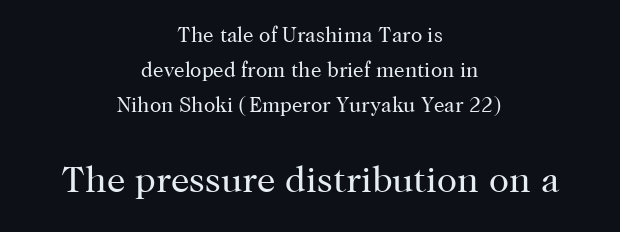
{"serif": "yes", "italic": "no", "bold": "no", "weight": "regular", "width": "normal", "stroke_contrast": "high", "x_height": "medium", "monospaced": "no", "underline": "no", "align": "center", "line_spacing": "normal", "line_spacing_ratio": 1.66, "letter_spacing": "normal", "letter_spacing_em": 0.0, "larger_block": "second", "size_ratio": 1.76, "glyph_px": 37}
